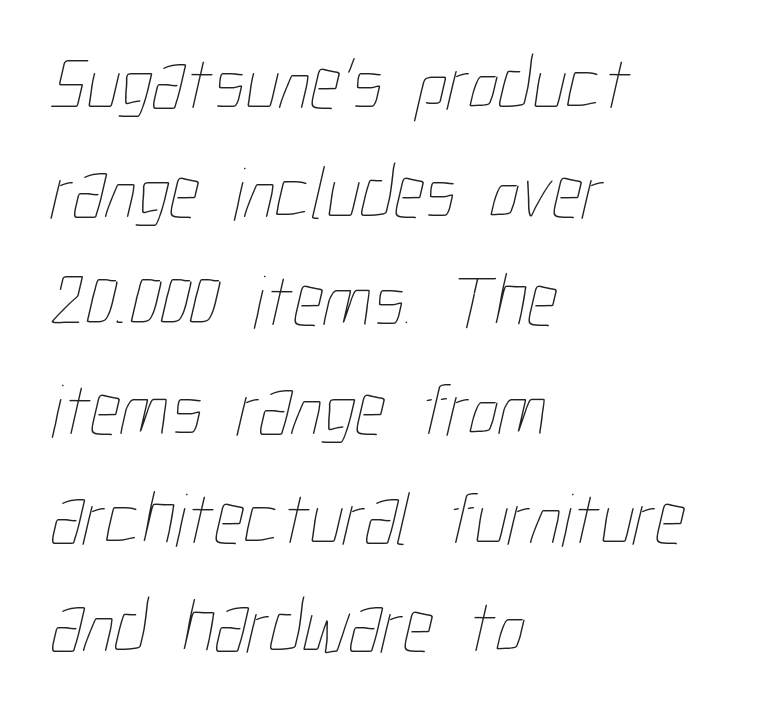
Q: Is the text bold? A: No.
Q: Is the text underlined? A: No.
Q: How is the paragraph aligned? A: Left-aligned.
Q: Is the spacing between letters normal or unusually wide? A: Normal.
Q: Is the spacing between lines tight, normal or loose? A: Normal.
Q: Width (condensed, normal, or wide)? A: Condensed.
Q: Stroke contrast? A: Low.
Q: x-height? A: Medium.
Q: Monospaced? A: No.
